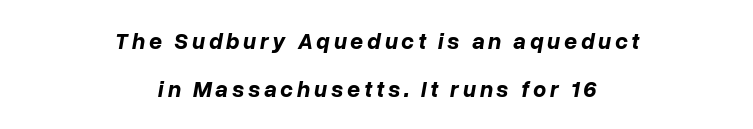
{"italic": "yes", "lean": "right", "slant_degrees": 10, "bold": "yes", "underline": "no", "align": "center", "line_spacing": "loose", "line_spacing_ratio": 2.1, "glyph_px": 23}
